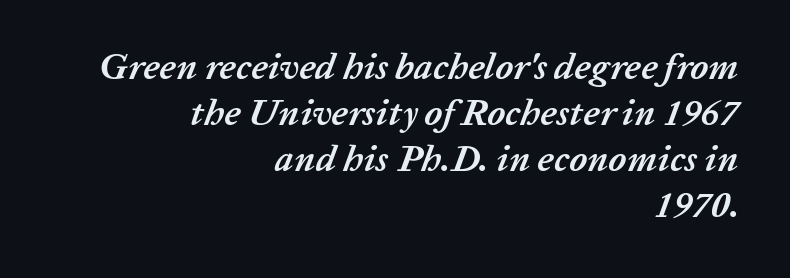
Honestly, there is no underline to notice here at all. Line endings align vertically; line beginnings do not. Set as a true bold cut, around the 700 mark. Observe the ordinary spacing: letters are neighbours, not strangers.
